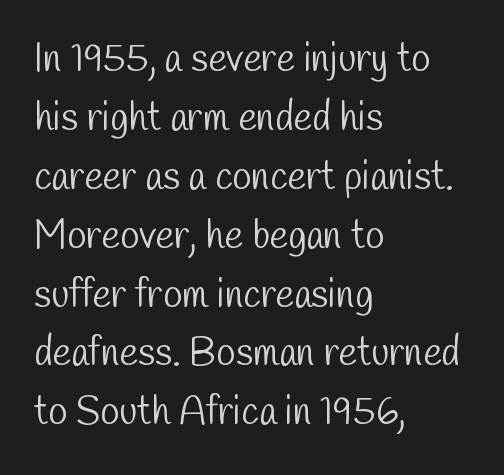
Q: Is the text bold? A: No.
Q: Is the typeface a serif or a sans-serif typeface? A: Sans-serif.
Q: Is the text underlined? A: No.
Q: How is the paragraph aligned? A: Left-aligned.
Q: Is the spacing between letters normal or unusually wide? A: Normal.
Q: Is the spacing between lines tight, normal or loose? A: Normal.
Q: Width (condensed, normal, or wide)? A: Condensed.
Q: Stroke contrast? A: Low.
Q: x-height? A: Medium.
Q: Monospaced? A: No.
